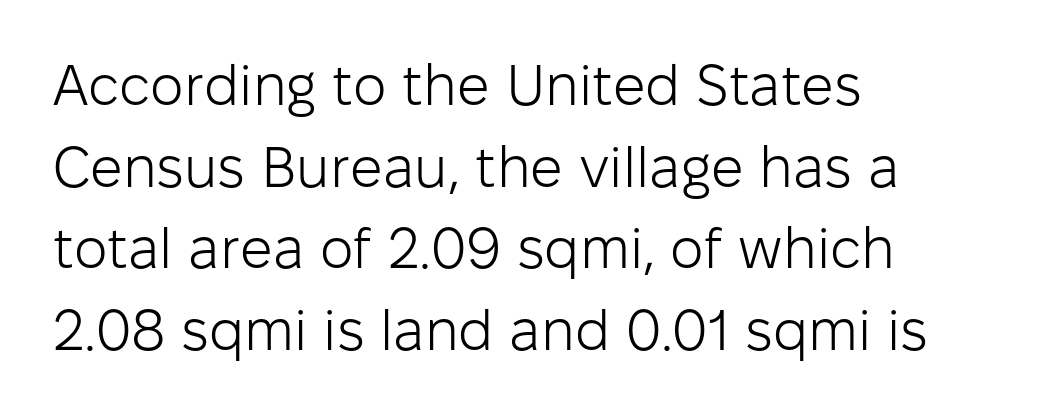
Q: Is the text bold? A: No.
Q: Is the text italic (slanted)? A: No, it is upright.
Q: Is the typeface a serif or a sans-serif typeface? A: Sans-serif.
Q: Is the text underlined? A: No.
Q: How is the paragraph aligned? A: Left-aligned.
Q: Is the spacing between letters normal or unusually wide? A: Normal.
Q: Is the spacing between lines tight, normal or loose? A: Normal.
Q: Width (condensed, normal, or wide)? A: Normal.
Q: Stroke contrast? A: Low.
Q: x-height? A: Medium.
Q: Monospaced? A: No.
